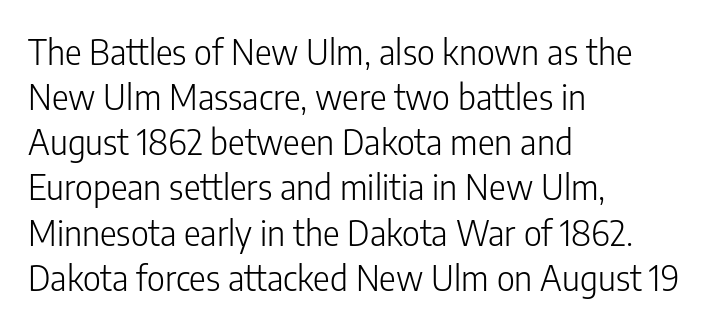
The image shows 35 px light, condensed sans-serif type, upright; set left-aligned, normal line spacing (1.29x), normal letter spacing, not underlined; low stroke contrast and a medium x-height.
